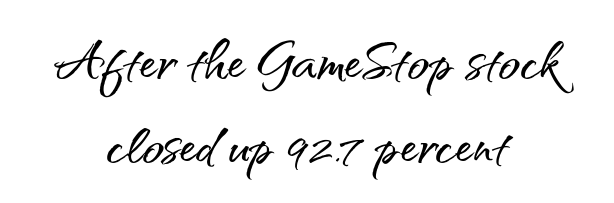
The image shows 71 px sans-serif type; set centered, line spacing 1.18x, normal letter spacing, not underlined; medium stroke contrast and a small x-height.
